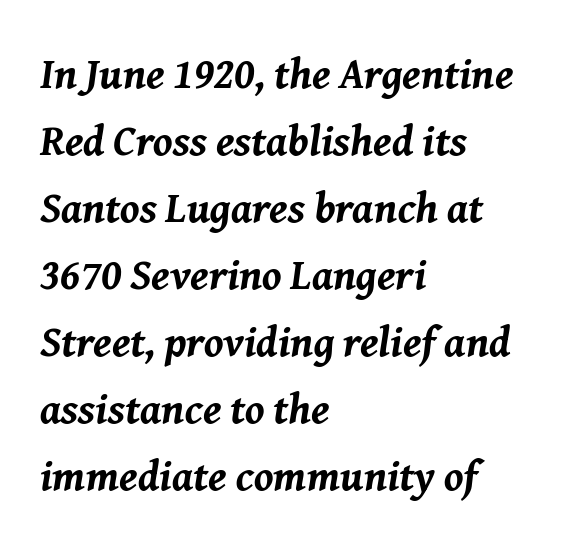
The image shows 43 px bold type, italic (leaning right); set left-aligned, normal line spacing (1.56x), normal letter spacing, not underlined; medium stroke contrast and a medium x-height.
